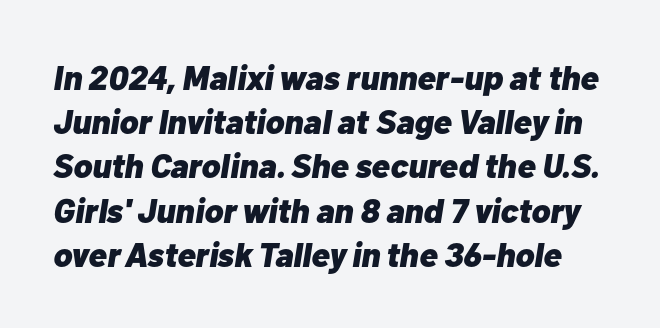
The typography opts for an oblique posture over an upright one. Compared with typical body copy, the letter spacing here is the same. Each letter keeps its own natural width here, so spacing adapts to shape. Interline gaps are of average width in this sample. The space beneath each line is pristine and unruled. The glyphs have the mass of a bold cut.
